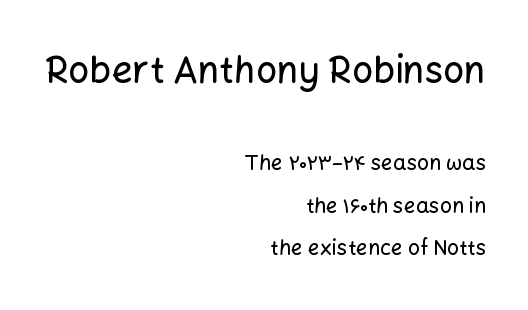
{"serif": "no", "italic": "no", "width": "normal", "stroke_contrast": "low", "x_height": "medium", "monospaced": "no", "underline": "no", "align": "right", "line_spacing": "loose", "line_spacing_ratio": 2.02, "letter_spacing": "normal", "letter_spacing_em": 0.0, "larger_block": "first", "size_ratio": 1.76, "glyph_px": 37}
